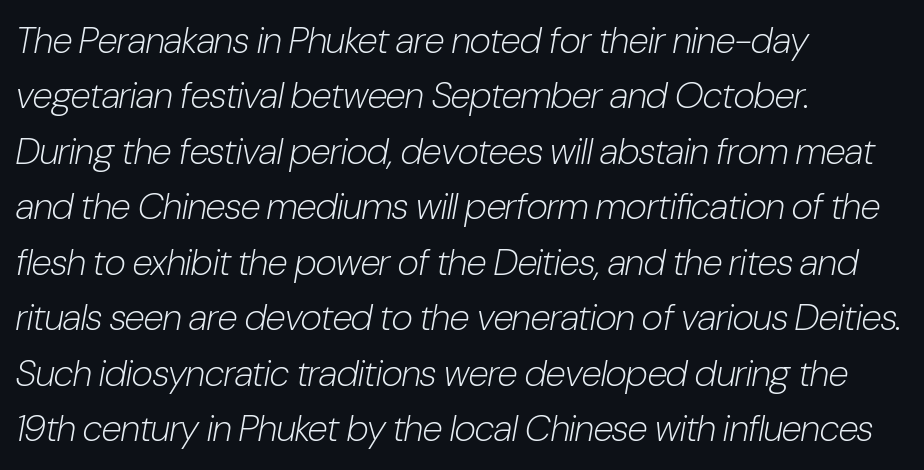
The image shows 37 px light, condensed type, italic (leaning right); set left-aligned, normal line spacing (1.5x), normal letter spacing, not underlined; low stroke contrast and a medium x-height.
